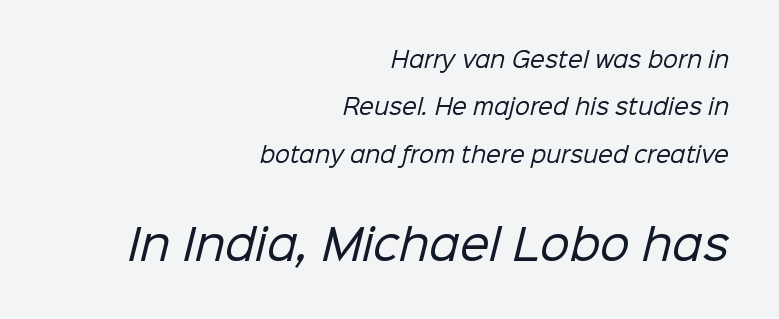
{"serif": "no", "bold": "no", "weight": "regular", "width": "normal", "stroke_contrast": "low", "x_height": "medium", "monospaced": "no", "underline": "no", "align": "right", "line_spacing": "loose", "line_spacing_ratio": 2.26, "letter_spacing": "normal", "letter_spacing_em": 0.0, "larger_block": "second", "size_ratio": 2.0, "glyph_px": 42}
